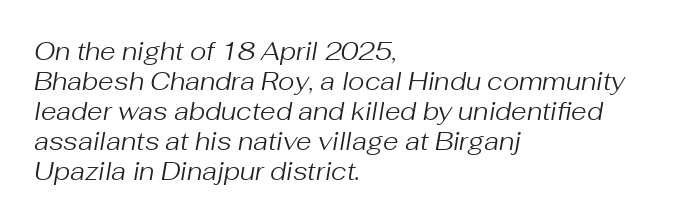
A student would call this left alignment; a typographer would say flush left, rag right. This is oblique type, the kind used for emphasis or titles. Standard letterfit; no display-style spreading of the glyphs. The area under the type is left untouched.
